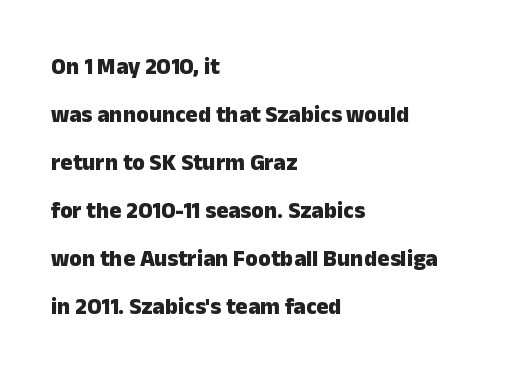
What's the leading like? Stretched, with rows far apart. Heft: maximum for text — a bold. Left-aligned paragraph, ragged on the right. The gaps between neighbouring characters are ordinary and unremarkable. Quick note: not italic, upright. A bare baseline throughout the passage.
